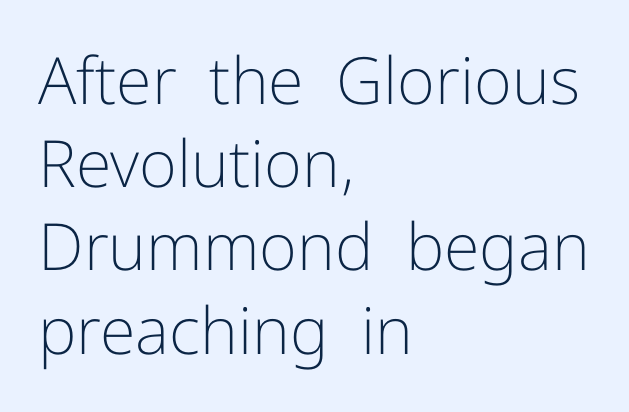
The image shows 65 px light sans-serif type, upright; set left-aligned, normal line spacing (1.28x), normal letter spacing, not underlined; low stroke contrast and a medium x-height.
